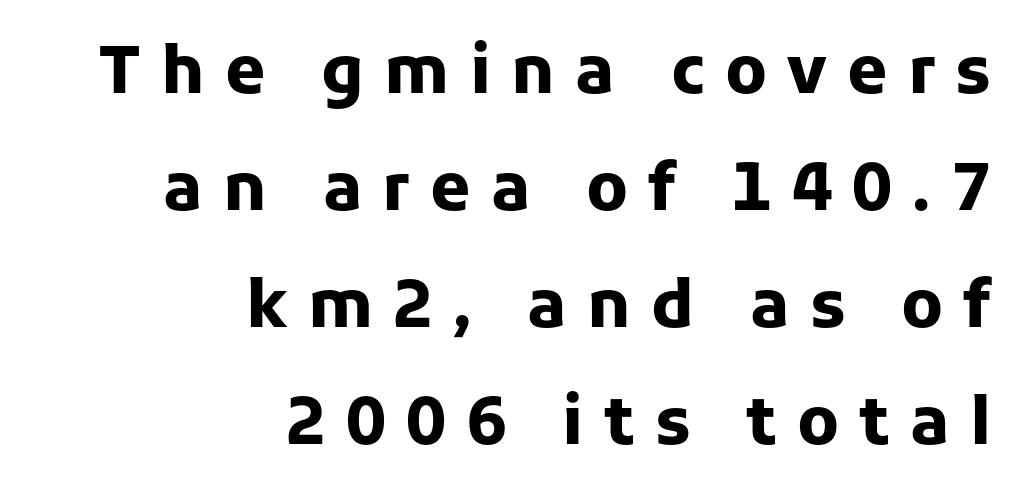
This is sans-serif lettering, the kind often seen on screens and signage. The letters are bold, with thick, heavy strokes. Line ends are locked; line starts wander. Caption: expanded tracking, letters set apart. Check the space under the baseline: it is left empty.
